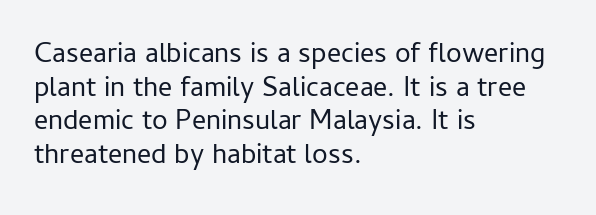
The image shows 28 px regular-weight sans-serif type, upright; set left-aligned, line spacing 1.2x, normal letter spacing, not underlined; low stroke contrast and a medium x-height.
